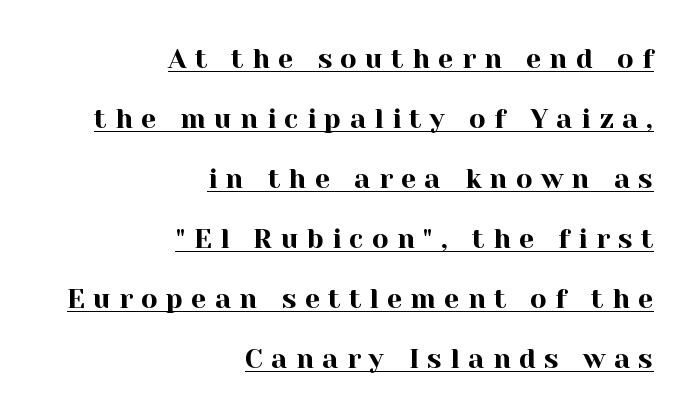
Horizontally, the lines are justified to the trailing edge only. A rule runs beneath these lines of type. Each new line begins a long way beneath the previous one. This is the regular roman posture of the typeface.
